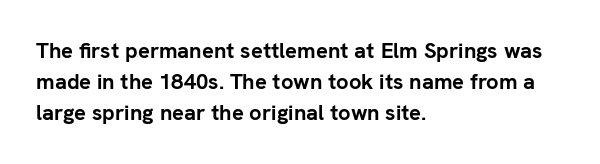
Q: Is the text bold? A: Yes.
Q: Is the text italic (slanted)? A: No, it is upright.
Q: Is the text underlined? A: No.
Q: How is the paragraph aligned? A: Left-aligned.
Q: Is the spacing between letters normal or unusually wide? A: Normal.
Q: Is the spacing between lines tight, normal or loose? A: Normal.
